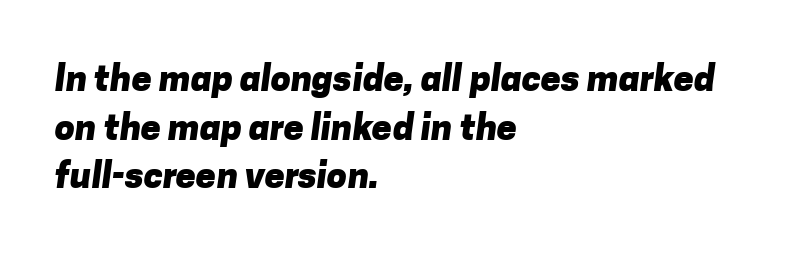
Vertically, the passage feels balanced, rows spaced as you'd expect. The baseline area is clear. Leftover space on each line is placed entirely after the last word. Here the designer chose a conventional face with non-uniform glyph widths.
